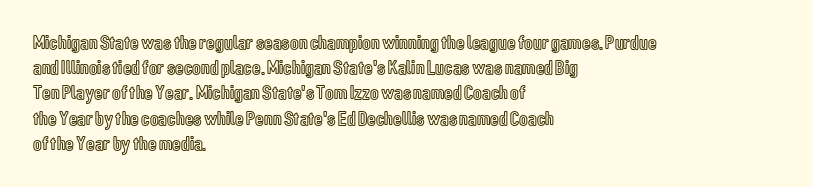
These lines keep a tight, regular rhythm from letter to letter. Successive baselines arrive at the customary interval. Unmarked baselines from the first word to the last. Casual observation: everything's shoved over to the left. This sample uses an upright cut, with every glyph sitting square on the baseline.
